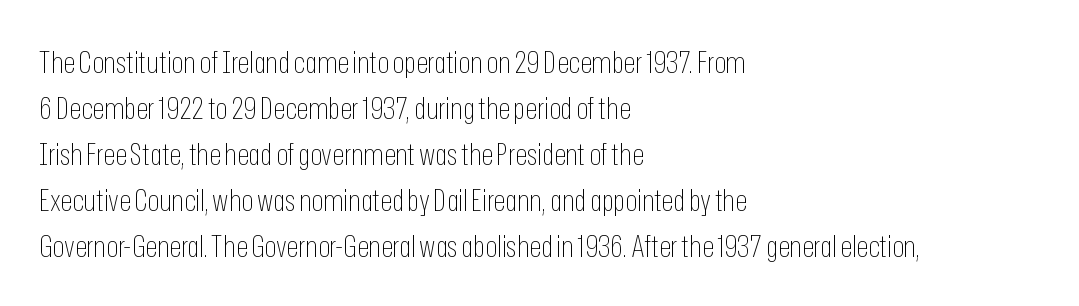
{"serif": "no", "italic": "no", "bold": "no", "weight": "thin", "width": "condensed", "stroke_contrast": "low", "x_height": "medium", "monospaced": "no", "underline": "no", "align": "left", "line_spacing": "normal", "line_spacing_ratio": 1.48, "letter_spacing": "normal", "letter_spacing_em": 0.0, "glyph_px": 31}
